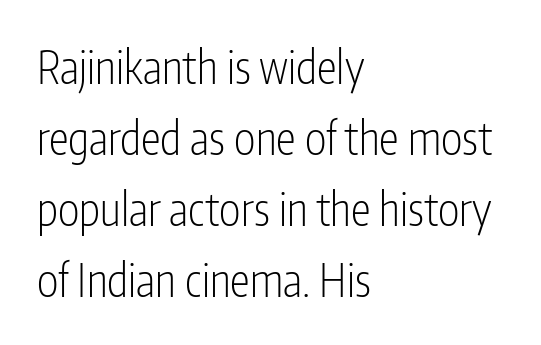
{"serif": "no", "italic": "no", "bold": "no", "weight": "light", "width": "condensed", "stroke_contrast": "low", "x_height": "medium", "monospaced": "no", "underline": "no", "align": "left", "line_spacing": "normal", "line_spacing_ratio": 1.58, "letter_spacing": "normal", "letter_spacing_em": 0.0, "glyph_px": 45}
